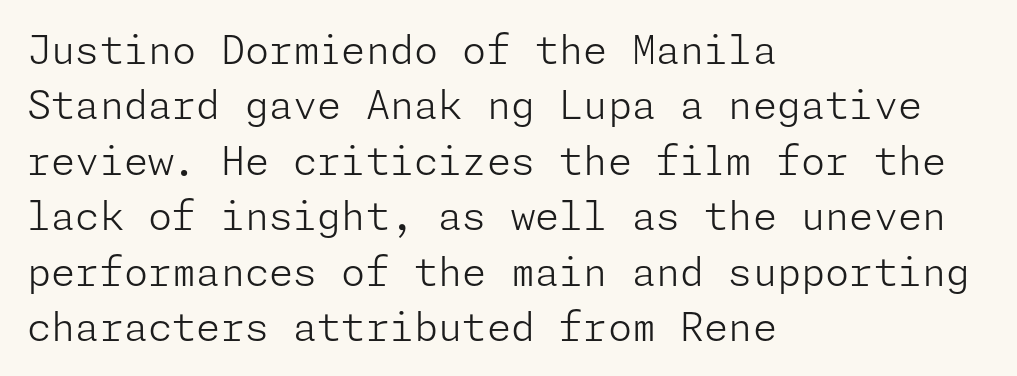
Q: Is the text bold? A: No.
Q: Is the text italic (slanted)? A: No, it is upright.
Q: Is the typeface a serif or a sans-serif typeface? A: Sans-serif.
Q: Is the text underlined? A: No.
Q: How is the paragraph aligned? A: Left-aligned.
Q: Is the spacing between letters normal or unusually wide? A: Normal.
Q: Is the spacing between lines tight, normal or loose? A: Normal.
Q: Width (condensed, normal, or wide)? A: Normal.
Q: Stroke contrast? A: Low.
Q: x-height? A: Medium.
